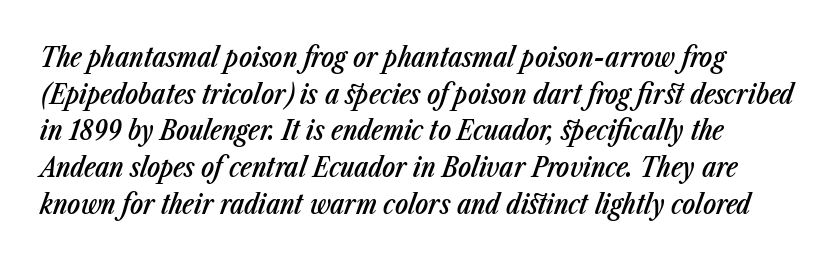
The image shows 27 px text type, italic (leaning right); set normal line spacing (1.36x), normal letter spacing, not underlined.
